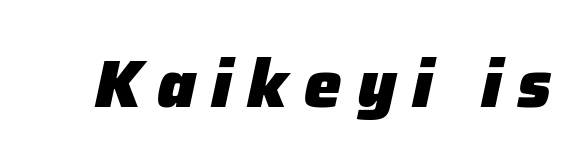
The image shows 67 px heavy type, italic (leaning right); set unusually wide letter spacing (+0.23 em), not underlined; low stroke contrast and a medium x-height.
